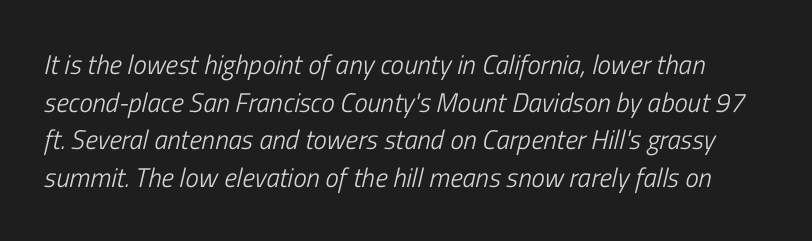
Tall strokes in this sample are angled rather than plumb. No letter is thick-stroked: the sample isn't bold. Characters follow at the spacing the type designer built in. The foot of each line stays bare and open. Honestly, the row spacing looks completely unremarkable.
